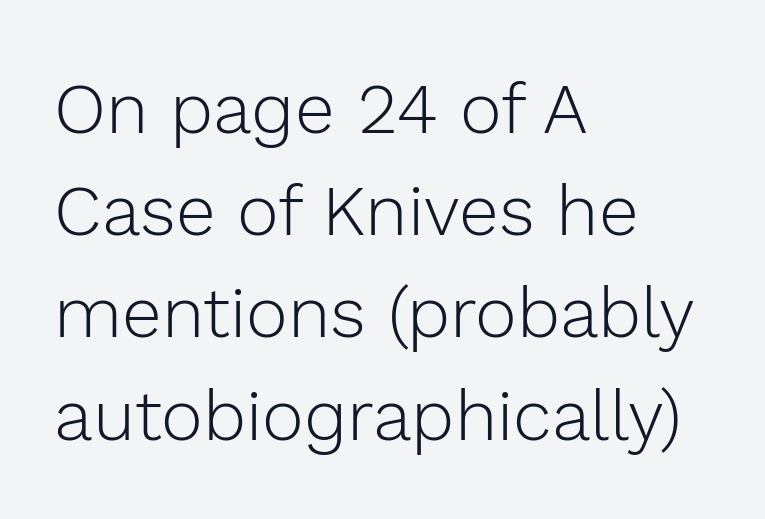
{"serif": "no", "italic": "no", "bold": "no", "weight": "light", "width": "normal", "x_height": "medium", "monospaced": "no", "underline": "no", "align": "left", "line_spacing": "normal", "line_spacing_ratio": 1.44, "letter_spacing": "normal", "letter_spacing_em": 0.0, "glyph_px": 71}
